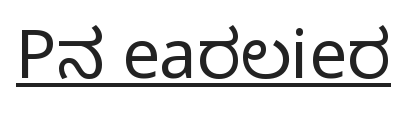
{"serif": "no", "italic": "no", "bold": "no", "weight": "regular", "width": "condensed", "stroke_contrast": "low", "x_height": "large", "monospaced": "no", "underline": "yes", "letter_spacing": "normal", "letter_spacing_em": 0.0, "glyph_px": 67}
